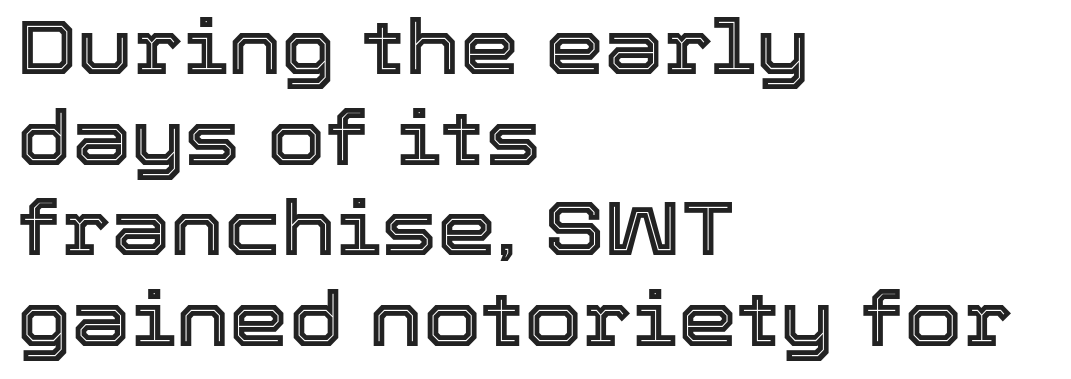
{"italic": "no", "width": "normal", "x_height": "medium", "monospaced": "no", "underline": "no", "align": "left", "line_spacing_ratio": 1.21, "letter_spacing": "normal", "letter_spacing_em": 0.0, "glyph_px": 75}
